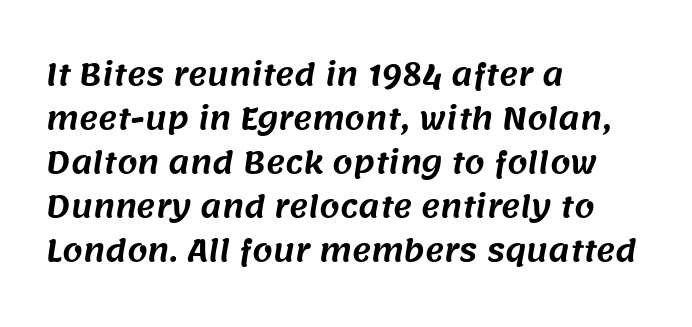
{"serif": "no", "width": "normal", "stroke_contrast": "medium", "x_height": "large", "monospaced": "no", "underline": "no", "align": "left", "line_spacing": "normal", "line_spacing_ratio": 1.52, "letter_spacing": "normal", "letter_spacing_em": 0.0, "glyph_px": 29}
